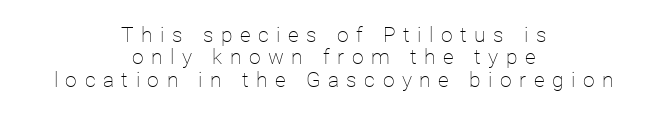
Glyph-to-glyph distance is far greater than everyday printed text. These lines huddle together more closely than default settings would place them. The compositor balanced each line on the midline. Underline: absent.
